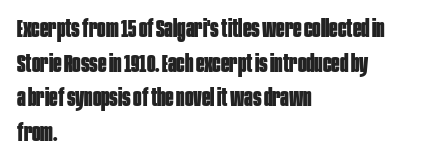
{"italic": "no", "bold": "yes", "underline": "no", "align": "left", "line_spacing": "normal", "line_spacing_ratio": 1.39, "letter_spacing": "normal", "letter_spacing_em": 0.0, "glyph_px": 25}
